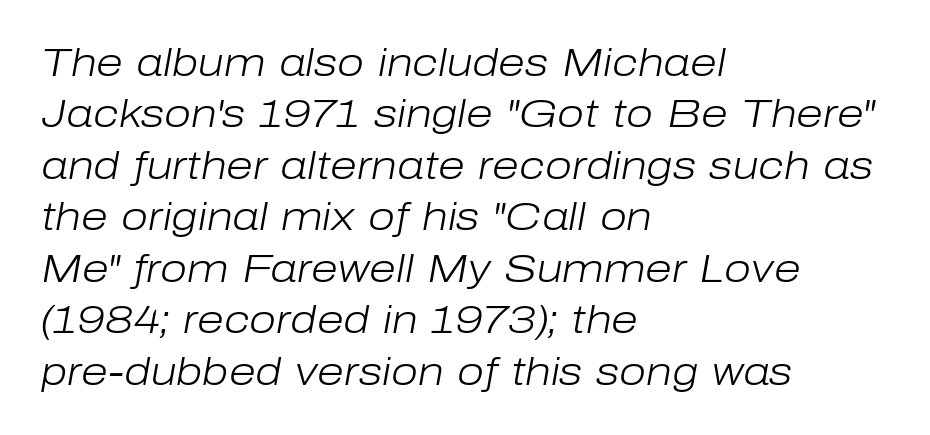
Q: Is the text bold? A: No.
Q: Is the text italic (slanted)? A: Yes, it leans right by about 10 degrees.
Q: Is the text underlined? A: No.
Q: How is the paragraph aligned? A: Left-aligned.
Q: Is the spacing between letters normal or unusually wide? A: Normal.
Q: Is the spacing between lines tight, normal or loose? A: Normal.
Q: Width (condensed, normal, or wide)? A: Normal.
Q: Stroke contrast? A: Low.
Q: x-height? A: Medium.
Q: Monospaced? A: No.
